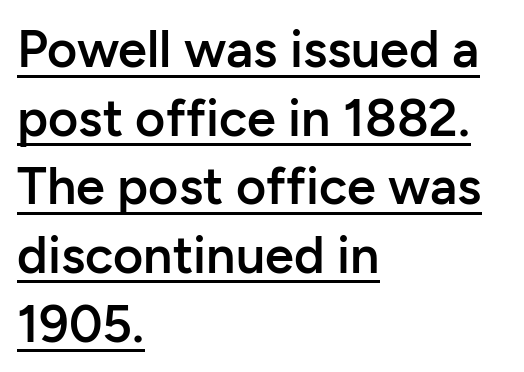
{"serif": "no", "italic": "no", "bold": "semi", "weight": "semibold", "width": "normal", "stroke_contrast": "low", "x_height": "medium", "monospaced": "no", "underline": "yes", "align": "left", "line_spacing": "normal", "line_spacing_ratio": 1.32, "letter_spacing": "normal", "letter_spacing_em": 0.0, "glyph_px": 52}
